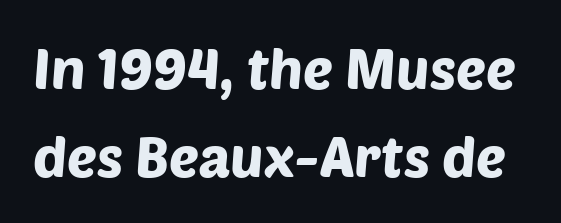
The block of text has a typical density, with ordinary space between rows. Students, note that the glyphs here touch the page at normal intervals. The designer went with a sans here, leaving each stem footless. The face used here is proportionally spaced, like ordinary book or web type. Lines of text with bare space underneath.
